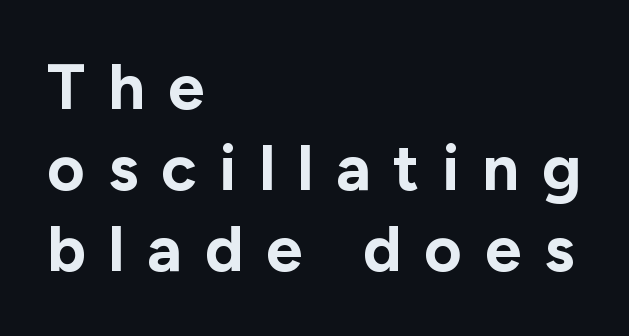
{"serif": "no", "italic": "no", "bold": "yes", "weight": "bold", "width": "normal", "stroke_contrast": "low", "x_height": "medium", "monospaced": "no", "underline": "no", "align": "left", "line_spacing": "normal", "line_spacing_ratio": 1.25, "letter_spacing": "wide", "letter_spacing_em": 0.35, "glyph_px": 65}
